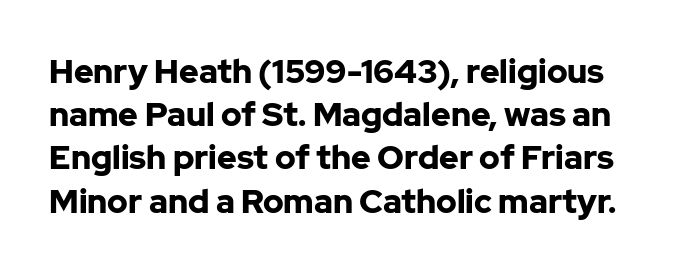
Q: Is the text bold? A: Yes.
Q: Is the text italic (slanted)? A: No, it is upright.
Q: Is the typeface a serif or a sans-serif typeface? A: Sans-serif.
Q: Is the text underlined? A: No.
Q: Is the spacing between letters normal or unusually wide? A: Normal.
Q: Is the spacing between lines tight, normal or loose? A: Normal.
Q: Width (condensed, normal, or wide)? A: Normal.
Q: Stroke contrast? A: Low.
Q: x-height? A: Medium.
Q: Monospaced? A: No.
